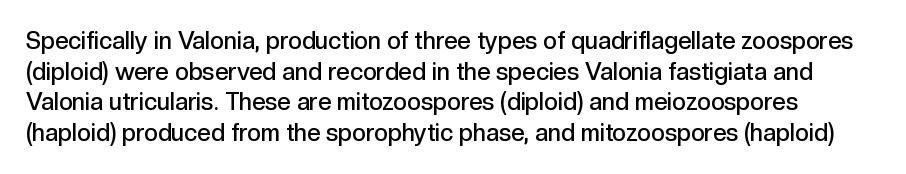
Here the glyphs are tracked normally, forming tight word shapes. Check the space under the baseline: it is left empty. The rendering uses a semibold face; strokes are thickened but not to full bold. A typesetter would call this leading conventional body-copy spacing. You can tell it's not italic because the verticals are truly vertical.
